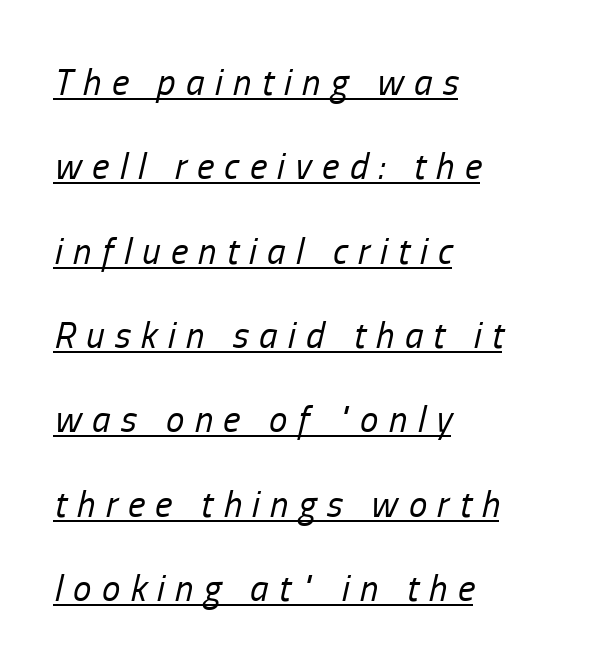
{"italic": "yes", "lean": "right", "slant_degrees": 13, "bold": "no", "weight": "regular", "width": "condensed", "stroke_contrast": "low", "x_height": "medium", "monospaced": "no", "underline": "yes", "align": "left", "line_spacing": "loose", "line_spacing_ratio": 2.28, "letter_spacing": "wide", "letter_spacing_em": 0.28, "glyph_px": 37}
